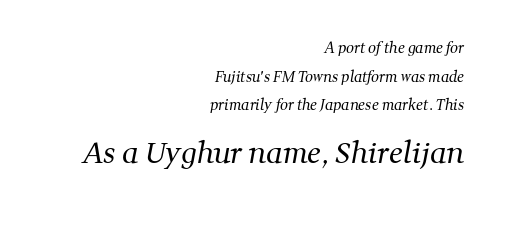
Q: Is the text bold? A: No.
Q: Is the typeface a serif or a sans-serif typeface? A: Serif.
Q: Is the text underlined? A: No.
Q: How is the paragraph aligned? A: Right-aligned.
Q: Is the spacing between letters normal or unusually wide? A: Normal.
Q: Is the spacing between lines tight, normal or loose? A: Loose.
Q: Which block of text is set in a larger size, the first (top) or the second (bottom)? A: The second (bottom) one.
Q: Width (condensed, normal, or wide)? A: Normal.
Q: Stroke contrast? A: Medium.
Q: x-height? A: Medium.
Q: Monospaced? A: No.
